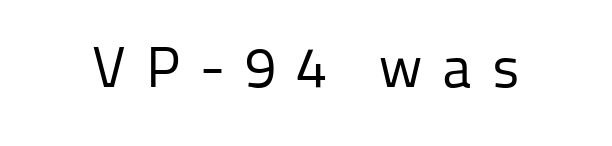
The image shows 57 px regular-weight sans-serif type, upright; set unusually wide letter spacing (+0.35 em), not underlined; low stroke contrast and a medium x-height.
